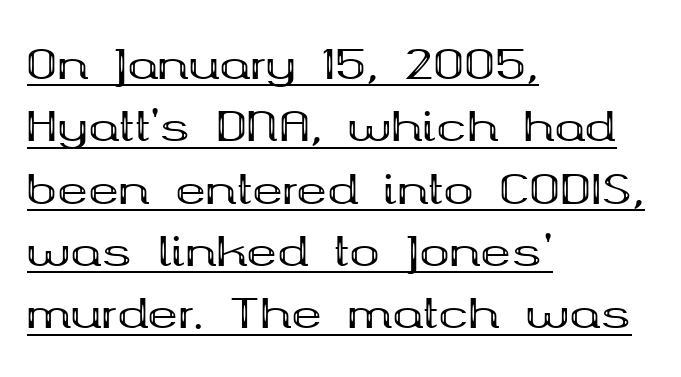
{"serif": "yes", "italic": "no", "bold": "yes", "weight": "bold", "width": "wide", "stroke_contrast": "medium", "x_height": "medium", "monospaced": "no", "underline": "yes", "align": "left", "line_spacing": "normal", "line_spacing_ratio": 1.52, "letter_spacing": "normal", "letter_spacing_em": 0.0, "glyph_px": 41}
